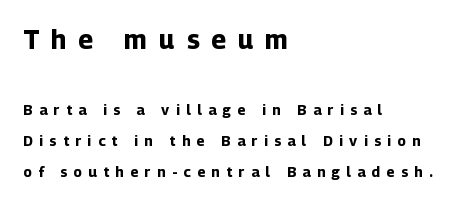
The image shows 26 px bold type, upright; set left-aligned, loose line spacing (2.21x), unusually wide letter spacing (+0.47 em), not underlined; the first (top) block is 1.86x larger.
